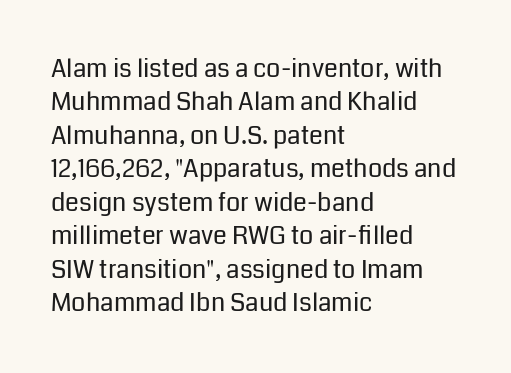
The image shows 25 px text type, upright; set left-aligned, normal line spacing (1.34x), normal letter spacing, not underlined.
